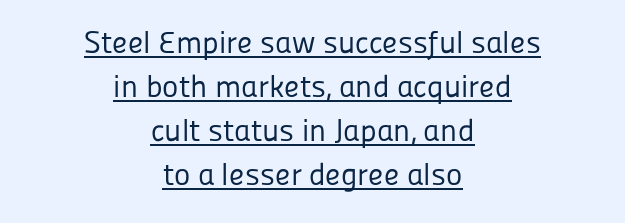
Q: Is the text bold? A: No.
Q: Is the text italic (slanted)? A: No, it is upright.
Q: Is the typeface a serif or a sans-serif typeface? A: Sans-serif.
Q: Is the text underlined? A: Yes.
Q: How is the paragraph aligned? A: Centered.
Q: Is the spacing between letters normal or unusually wide? A: Normal.
Q: Is the spacing between lines tight, normal or loose? A: Normal.
Q: Width (condensed, normal, or wide)? A: Normal.
Q: Stroke contrast? A: Low.
Q: x-height? A: Medium.
Q: Monospaced? A: No.
